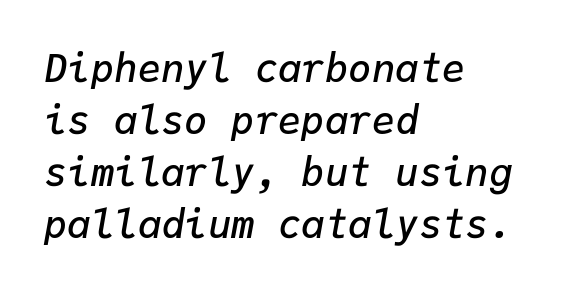
Weight: semibold (demi). Here the designer chose a console-style face with uniform glyph widths. Any mark beneath the type? The region is blank. Each word holds together tightly as a unit, with standard inter-letter gaps. Observe the lean: these are italic letterforms.
